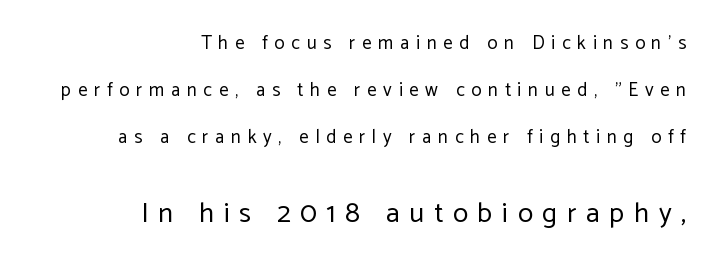
Q: Is the text bold? A: No.
Q: Is the text italic (slanted)? A: No, it is upright.
Q: Is the typeface a serif or a sans-serif typeface? A: Sans-serif.
Q: Is the text underlined? A: No.
Q: How is the paragraph aligned? A: Right-aligned.
Q: Is the spacing between letters normal or unusually wide? A: Unusually wide.
Q: Is the spacing between lines tight, normal or loose? A: Loose.
Q: Which block of text is set in a larger size, the first (top) or the second (bottom)? A: The second (bottom) one.
Q: Width (condensed, normal, or wide)? A: Normal.
Q: Stroke contrast? A: Low.
Q: x-height? A: Medium.
Q: Monospaced? A: No.
